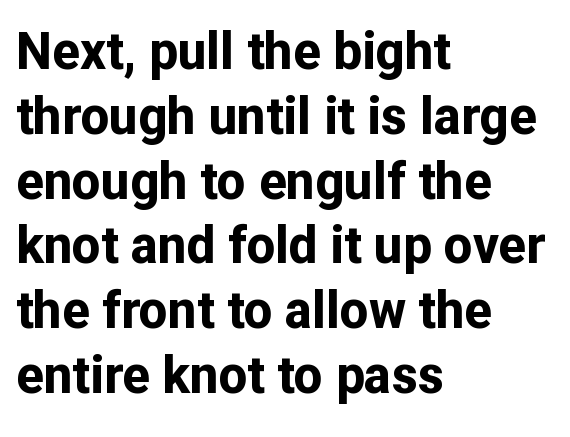
{"serif": "no", "italic": "no", "bold": "yes", "weight": "bold", "width": "normal", "stroke_contrast": "low", "x_height": "medium", "monospaced": "no", "underline": "no", "align": "left", "line_spacing": "normal", "line_spacing_ratio": 1.27, "letter_spacing": "normal", "letter_spacing_em": 0.0, "glyph_px": 51}
